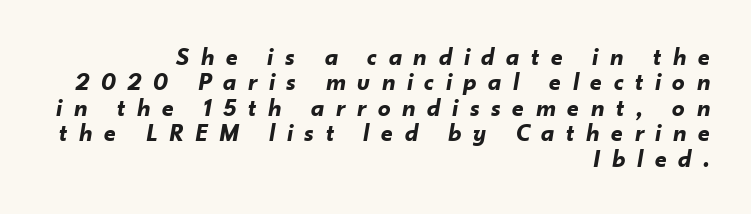
Q: Is the text bold? A: Yes.
Q: Is the text italic (slanted)? A: Yes, it leans right by about 10 degrees.
Q: Is the text underlined? A: No.
Q: How is the paragraph aligned? A: Right-aligned.
Q: Is the spacing between letters normal or unusually wide? A: Unusually wide.
Q: Is the spacing between lines tight, normal or loose? A: Tight.
